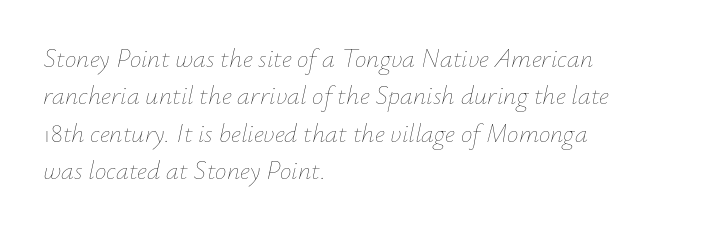
Regular leading. The passage is arranged the way most books set body copy — flush left. The passage shown leans; its letterforms are oblique. On a weight scale, this lands at 450 or below. Honestly, there is no underline to notice here at all.
